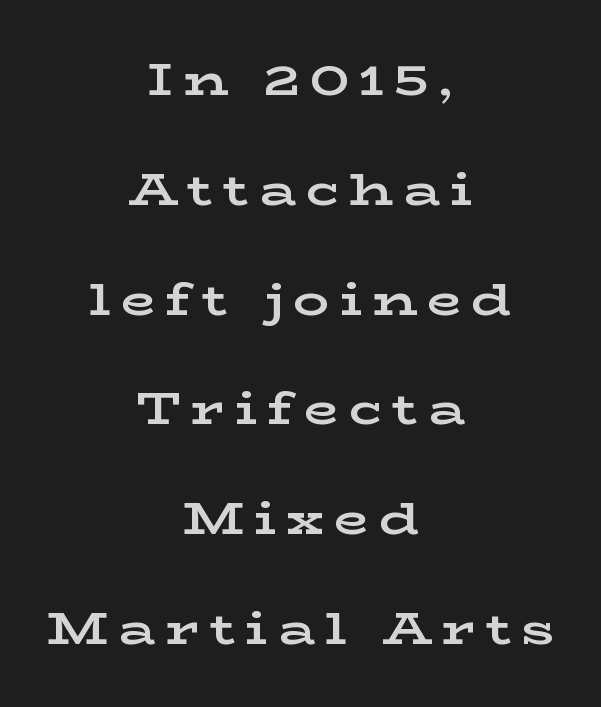
The image shows 45 px bold, wide serif type, upright; set centered, loose line spacing (2.44x), unusually wide letter spacing (+0.22 em), not underlined; low stroke contrast and a medium x-height.
